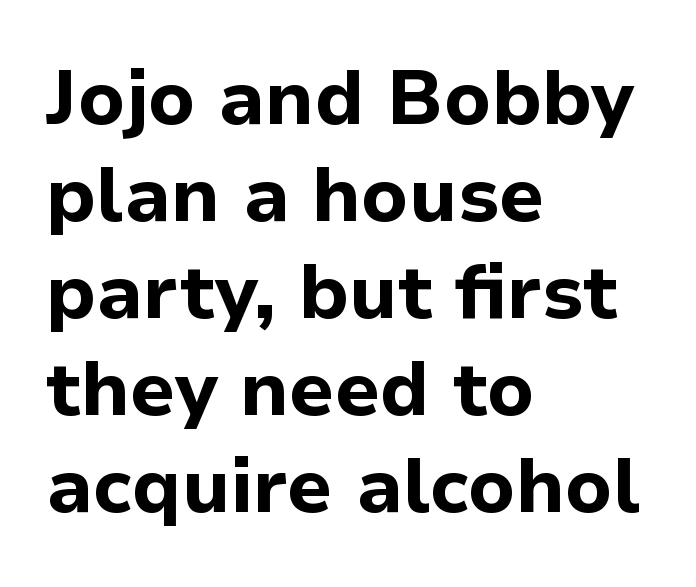
These lines sit exactly where default settings would place them. These lines keep a tight, regular rhythm from letter to letter. Caption: multi-line text, flush left, ragged right. Bold? Absolutely — the strokes are thick and heavy.
